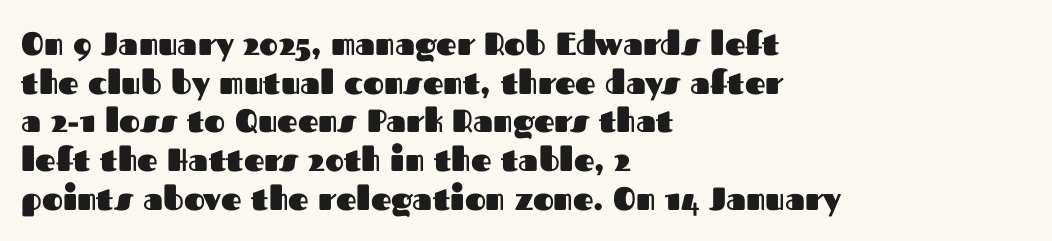
Does extra space separate the letters? No, they use regular spacing. The rendering uses a bold face; every stroke is thick and dark. A student would call this left alignment; a typographer would say flush left, rag right. A typesetter would label this face a sans. Posture: upright roman.
